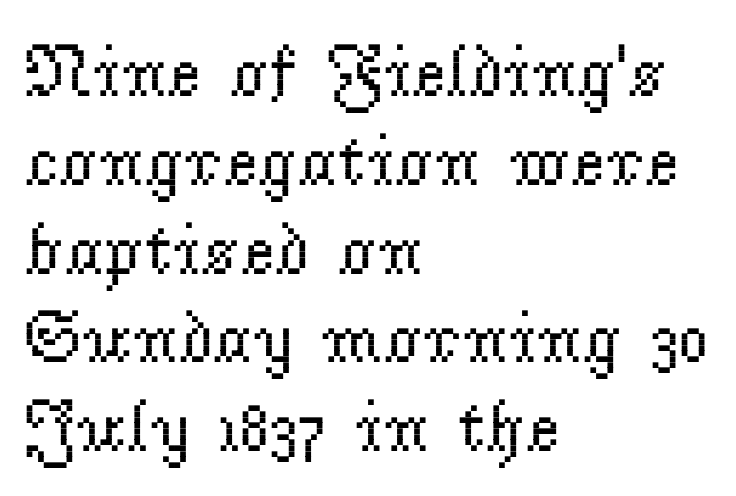
Q: Is the text bold? A: No.
Q: Is the text italic (slanted)? A: No, it is upright.
Q: Is the typeface a serif or a sans-serif typeface? A: Serif.
Q: Is the text underlined? A: No.
Q: How is the paragraph aligned? A: Left-aligned.
Q: Is the spacing between letters normal or unusually wide? A: Normal.
Q: Width (condensed, normal, or wide)? A: Normal.
Q: Stroke contrast? A: Low.
Q: x-height? A: Small.
Q: Monospaced? A: No.
